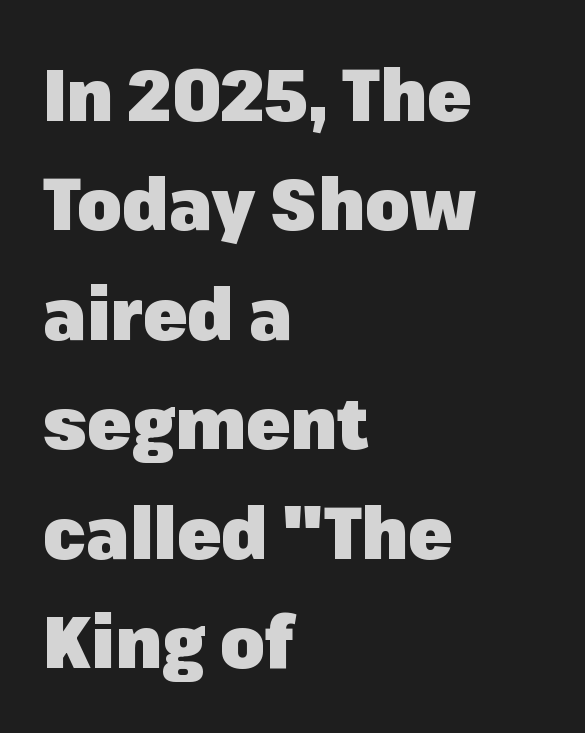
Character widths vary here, with narrow letters taking less room than wide ones. The words here are not underlined. These lines are set flush left with a ragged right edge. Look at the bottom of the vertical strokes: they stop flat, with no serifs. These lines keep a tight, regular rhythm from letter to letter.
